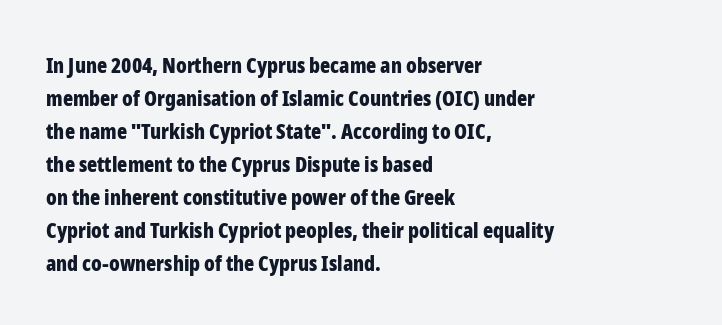
The image shows 21 px bold type, upright; set left-aligned, normal line spacing (1.57x), normal letter spacing, not underlined.
